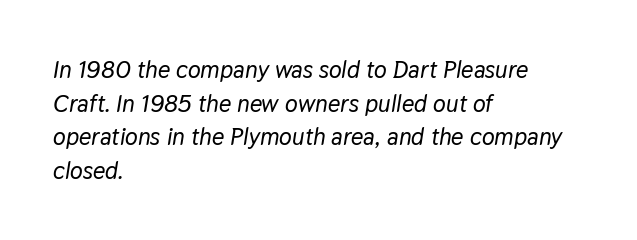
{"italic": "yes", "lean": "right", "slant_degrees": 9, "underline": "no", "align": "left", "line_spacing": "normal", "line_spacing_ratio": 1.4, "letter_spacing": "normal", "letter_spacing_em": 0.0, "glyph_px": 24}
